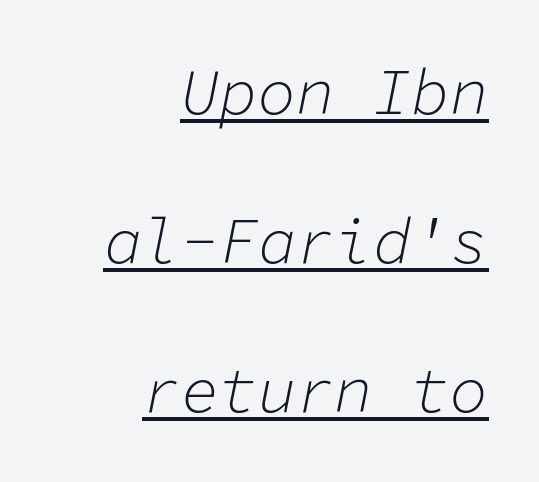
Each line of the rendering has a horizontal stroke beneath the glyphs. Spacing between characters is what you'd get straight out of the box. The glyphs look as if they've been sheared to an angle. Is this a fixed-width face? Yes — each glyph sits in an identical cell. The strokes are not fattened; the text isn't bold. Line endings align vertically; line beginnings do not.
